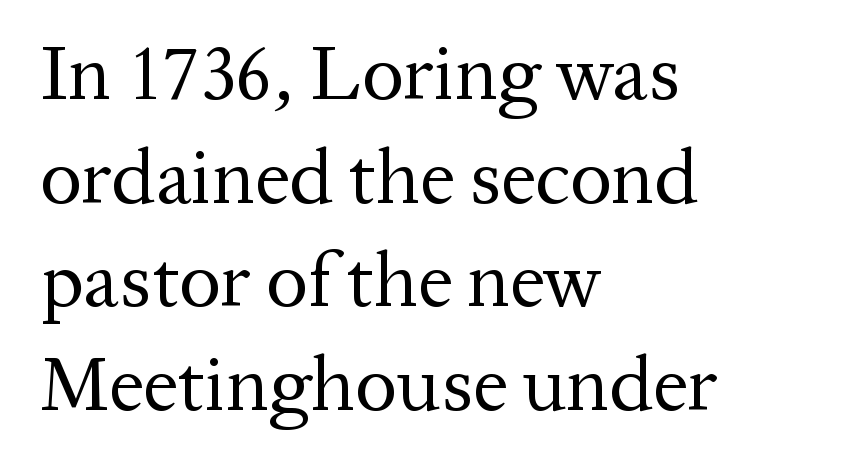
The image shows 78 px regular-weight serif type, upright; set left-aligned, normal line spacing (1.33x), normal letter spacing, not underlined; medium stroke contrast and a medium x-height.
